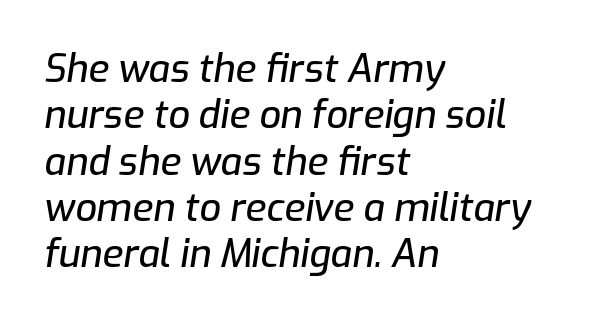
{"italic": "yes", "lean": "right", "slant_degrees": 9, "width": "normal", "stroke_contrast": "low", "x_height": "medium", "monospaced": "no", "underline": "no", "align": "left", "line_spacing_ratio": 1.22, "letter_spacing": "normal", "letter_spacing_em": 0.0, "glyph_px": 38}
